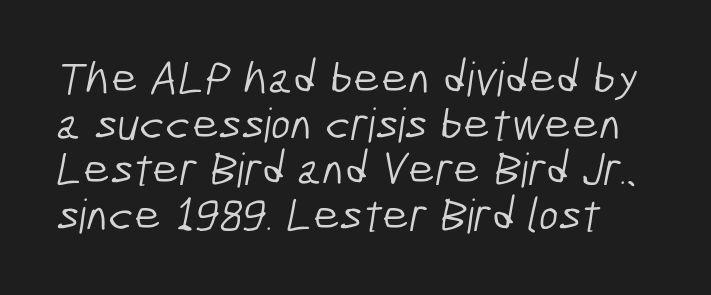
This is not heavy type; no bold has been used. Does the leading feel generous? Not at all — it's pinched. Character widths vary here, with narrow letters taking less room than wide ones. Anything drawn beneath the words? Only blank space. In terms of letterform style, serifs are entirely absent. Glyph-to-glyph distance matches everyday printed text.
